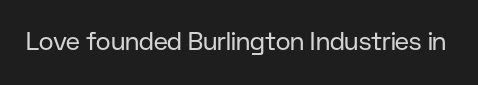
{"italic": "no", "bold": "no", "underline": "no", "letter_spacing": "normal", "letter_spacing_em": 0.0, "glyph_px": 25}
